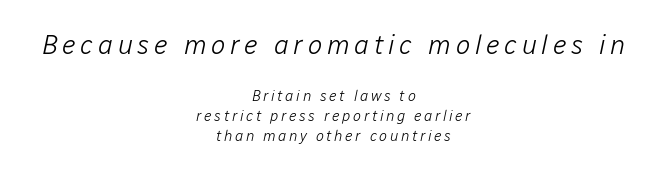
The image shows 27 px text type, italic (leaning right); set centered, normal line spacing (1.34x), not underlined; the first (top) block is 1.8x larger.
